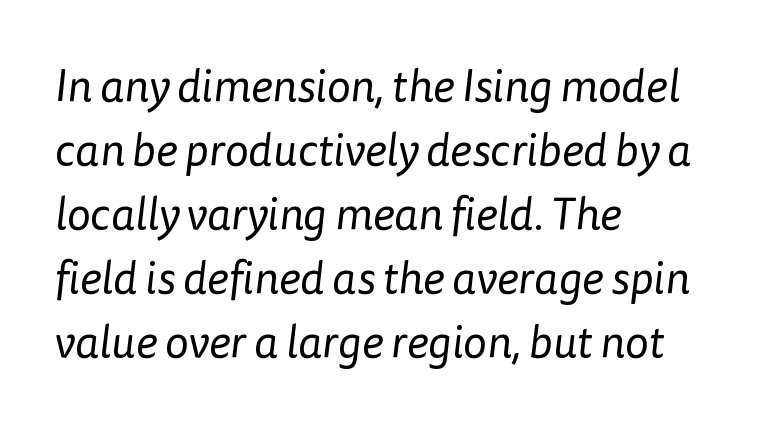
The image shows 45 px regular-weight sans-serif type; set left-aligned, normal line spacing (1.42x), normal letter spacing, not underlined; low stroke contrast and a medium x-height.
